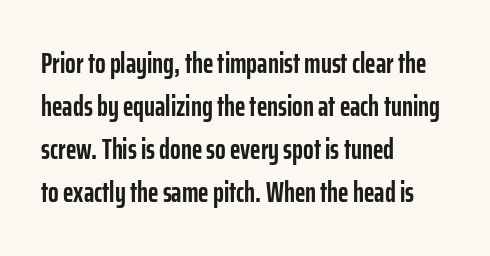
{"serif": "no", "italic": "no", "bold": "yes", "weight": "semibold", "width": "condensed", "stroke_contrast": "low", "x_height": "medium", "monospaced": "no", "underline": "no", "align": "left", "line_spacing": "normal", "line_spacing_ratio": 1.53, "letter_spacing": "normal", "letter_spacing_em": 0.0, "glyph_px": 28}
